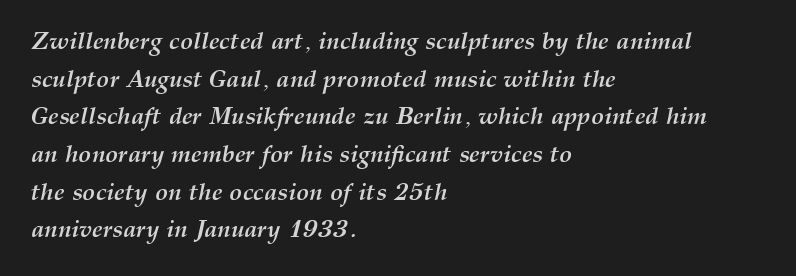
You'd pick this weight for a headline — it's a proper bold. Type without underlining. Horizontal alignment here is leftward, the default for most running prose. The face used here is rendered with its standard letterfit. The space between consecutive lines is moderate.
